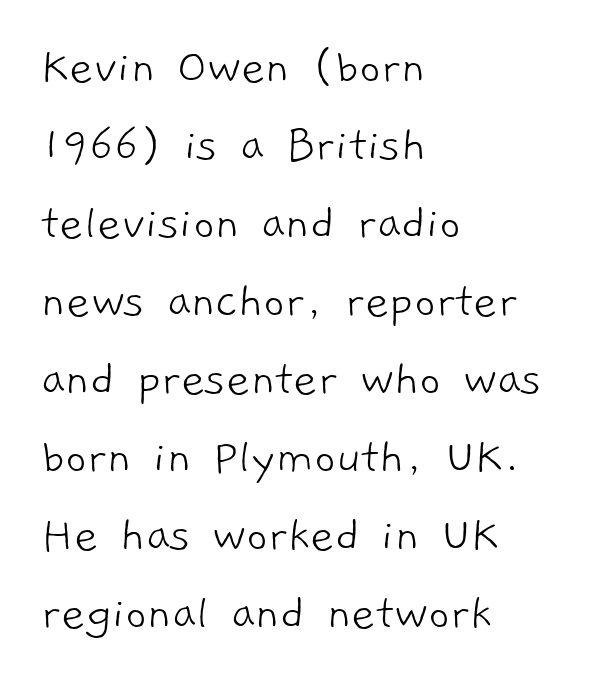
The image shows 52 px light sans-serif type; set left-aligned, normal line spacing (1.5x), normal letter spacing, not underlined; low stroke contrast and a medium x-height.
